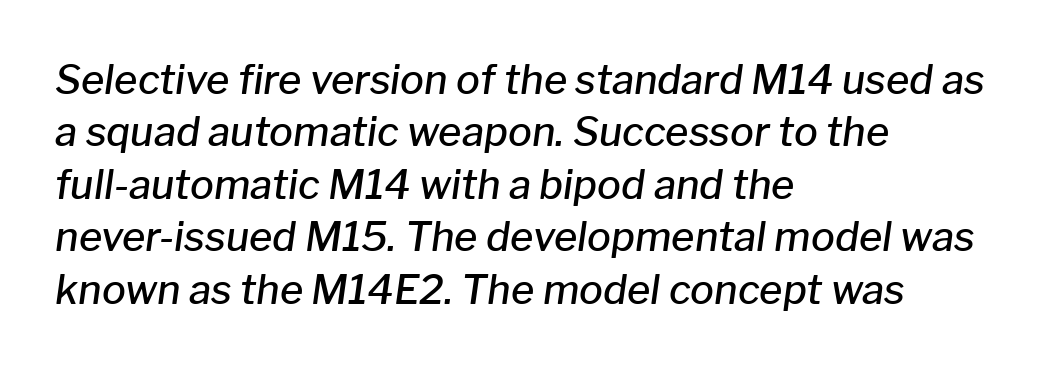
Q: Is the text bold? A: Semi-bold.
Q: Is the text italic (slanted)? A: Yes, it leans right by about 8 degrees.
Q: Is the text underlined? A: No.
Q: How is the paragraph aligned? A: Left-aligned.
Q: Is the spacing between letters normal or unusually wide? A: Normal.
Q: Is the spacing between lines tight, normal or loose? A: Normal.
Q: Width (condensed, normal, or wide)? A: Normal.
Q: Stroke contrast? A: Low.
Q: x-height? A: Medium.
Q: Monospaced? A: No.
